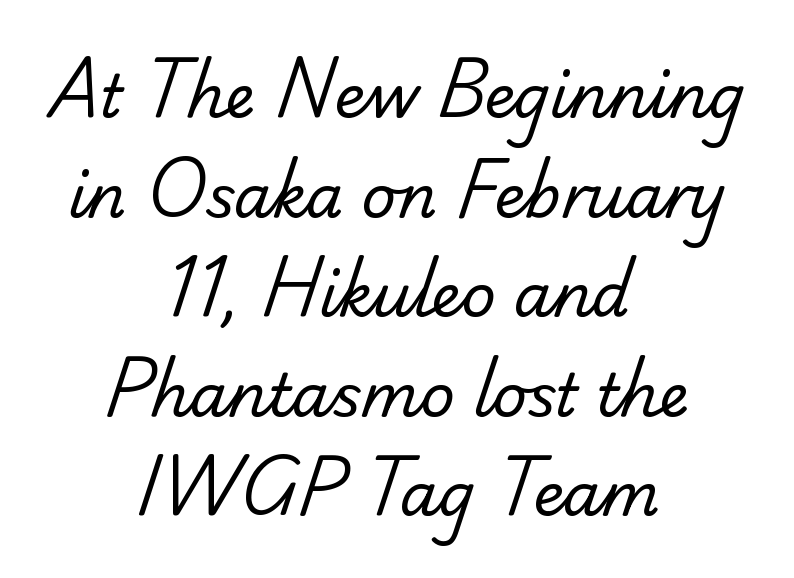
Q: Is the text bold? A: No.
Q: Is the typeface a serif or a sans-serif typeface? A: Sans-serif.
Q: Is the text underlined? A: No.
Q: How is the paragraph aligned? A: Centered.
Q: Is the spacing between letters normal or unusually wide? A: Normal.
Q: Is the spacing between lines tight, normal or loose? A: Normal.
Q: Width (condensed, normal, or wide)? A: Normal.
Q: Stroke contrast? A: Low.
Q: x-height? A: Small.
Q: Monospaced? A: No.
